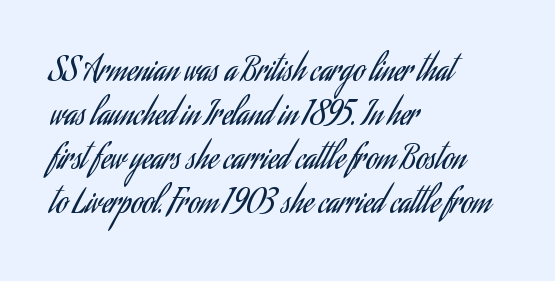
The image shows 32 px regular-weight, condensed sans-serif type; set left-aligned, normal line spacing (1.38x), normal letter spacing, not underlined; low stroke contrast and a small x-height.
